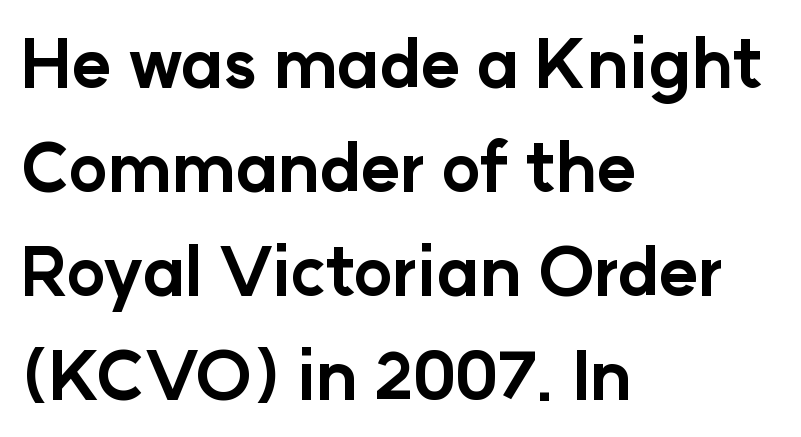
Q: Is the text bold? A: Yes.
Q: Is the text italic (slanted)? A: No, it is upright.
Q: Is the typeface a serif or a sans-serif typeface? A: Sans-serif.
Q: Is the text underlined? A: No.
Q: How is the paragraph aligned? A: Left-aligned.
Q: Is the spacing between letters normal or unusually wide? A: Normal.
Q: Is the spacing between lines tight, normal or loose? A: Normal.
Q: Width (condensed, normal, or wide)? A: Normal.
Q: Stroke contrast? A: Low.
Q: x-height? A: Medium.
Q: Monospaced? A: No.
